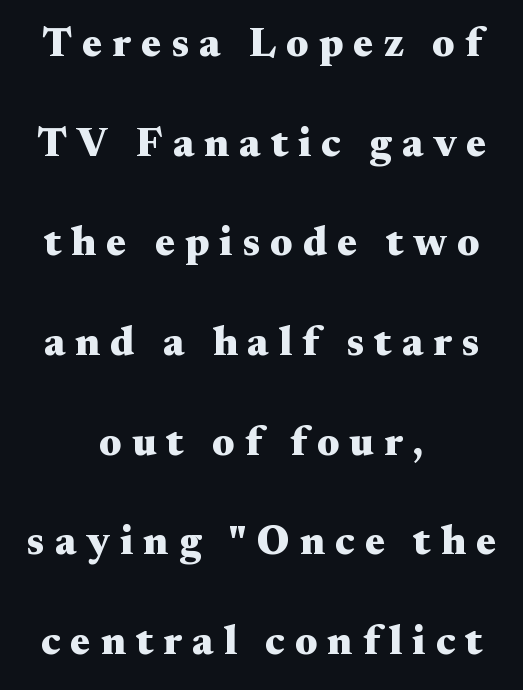
In terms of letterform style, serifs are clearly present. Proportional: the letters do not fall into vertical columns. Words appear elongated and porous because spacing is wide. Compared with an ordinary text face, these strokes are far heavier — a full bold.
